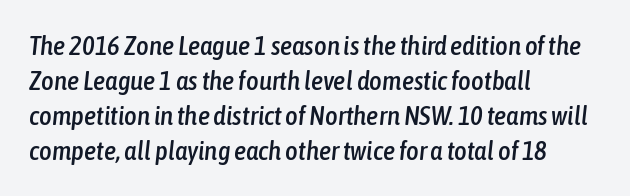
{"italic": "yes", "lean": "right", "slant_degrees": 6, "underline": "no", "align": "left", "line_spacing": "normal", "line_spacing_ratio": 1.3, "letter_spacing": "normal", "letter_spacing_em": 0.0, "glyph_px": 27}
